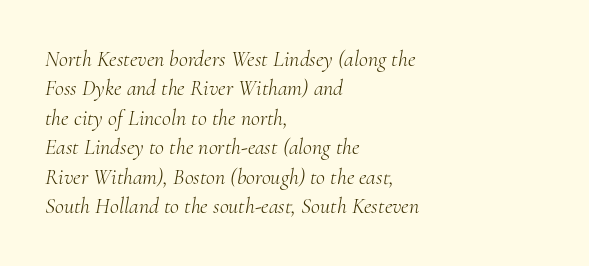
The image shows 22 px text type, italic (leaning right); set left-aligned, normal line spacing (1.34x), normal letter spacing, not underlined.
